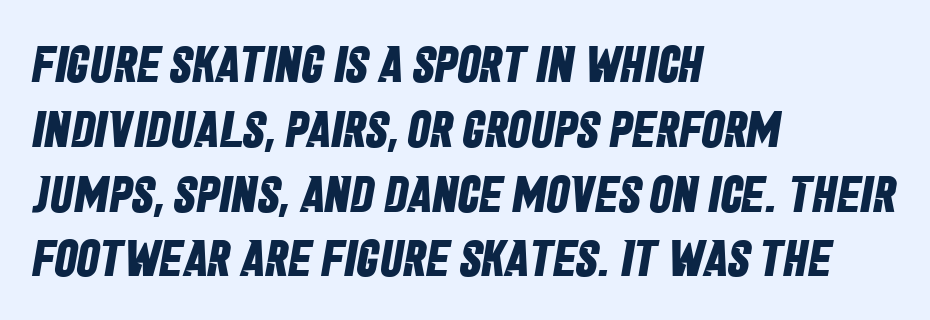
The words here are not underlined. Does the weight exceed regular? Yes, all the way to bold. Regarding leading, the lines here are spaced in the standard way. Is the letter spacing exaggerated? No — it looks like the ordinary default.
